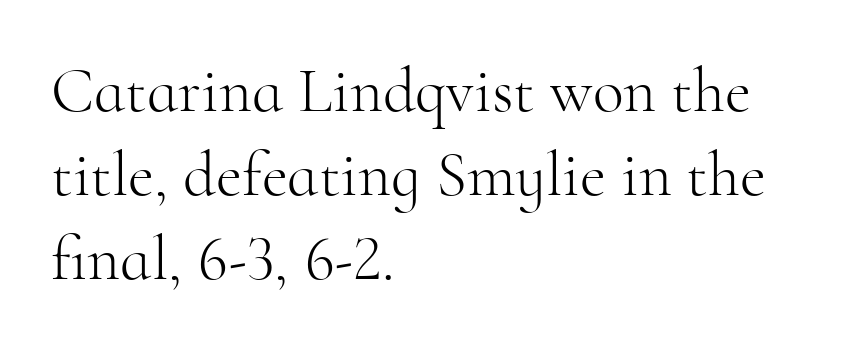
The image shows 64 px light serif type, upright; set left-aligned, normal line spacing (1.31x), normal letter spacing, not underlined; high stroke contrast and a small x-height.
